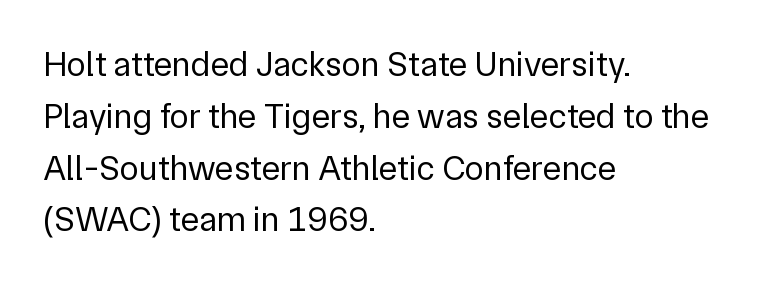
Type without underlining. Think of a printed novel: that variable character pitch is what you see here. Nope, not italic — everything's standing straight. The rendering anchors every line to the left-hand side. The font family rendered here belongs to the sans-serif group. The passage shown stacks its lines at a standard gap.
